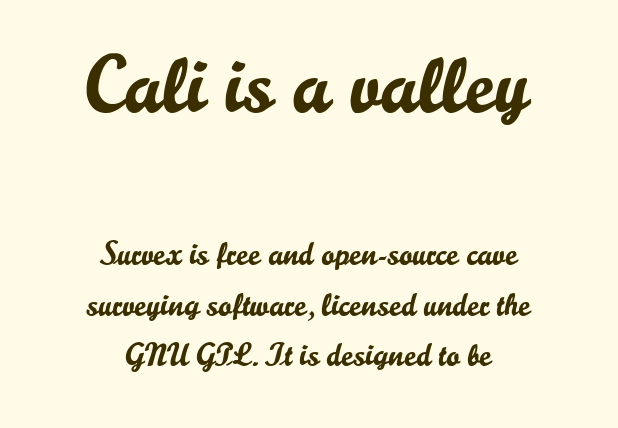
{"serif": "no", "width": "normal", "stroke_contrast": "low", "x_height": "small", "monospaced": "no", "underline": "no", "align": "center", "line_spacing": "normal", "line_spacing_ratio": 1.58, "letter_spacing": "normal", "letter_spacing_em": 0.0, "larger_block": "first", "size_ratio": 2.47, "glyph_px": 79}
